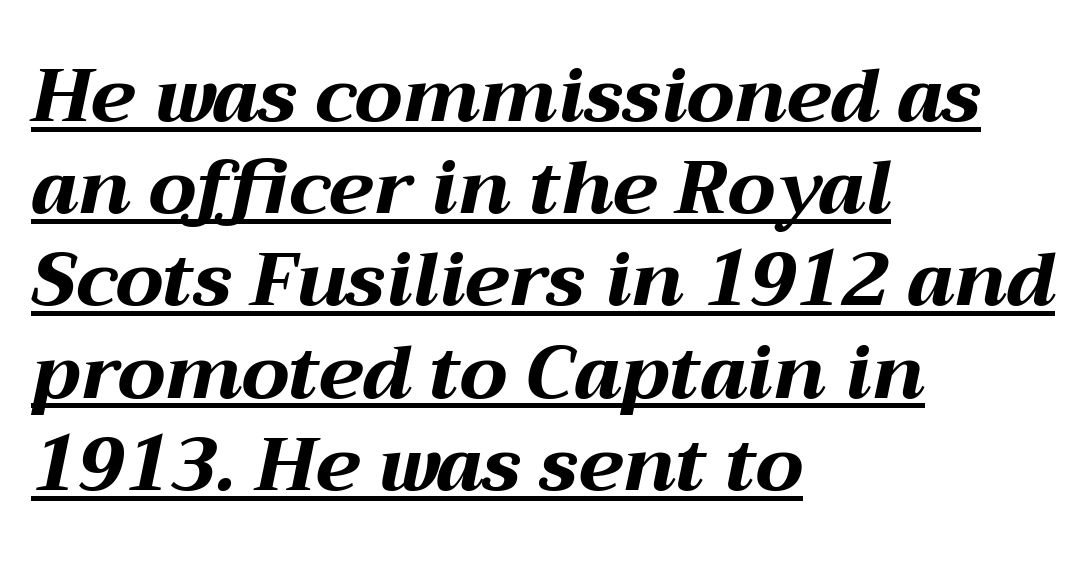
{"italic": "yes", "lean": "right", "slant_degrees": 12, "bold": "yes", "weight": "bold", "width": "wide", "stroke_contrast": "medium", "x_height": "medium", "monospaced": "no", "underline": "yes", "align": "left", "line_spacing_ratio": 1.23, "letter_spacing": "normal", "letter_spacing_em": 0.0, "glyph_px": 75}
